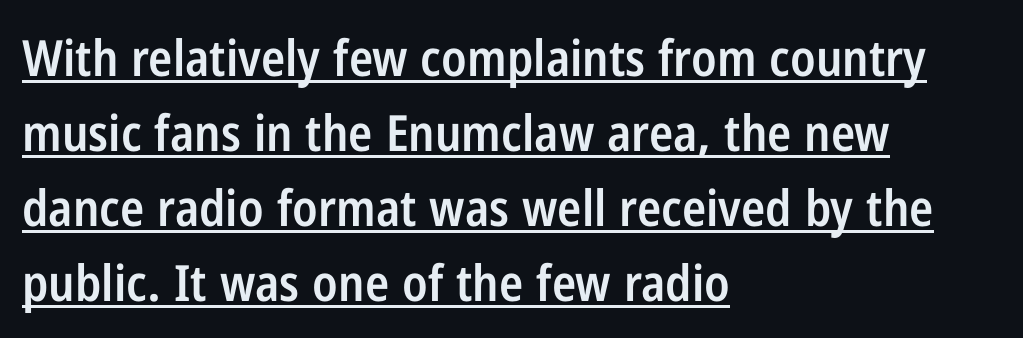
Nope, not italic — everything's standing straight. The line-height multiplier appears to be the usual default. One-word summary of the alignment: left. The tracking reads as untouched default to a designer's eye. The letters carry no serifs — their stems end cleanly without finishing strokes. Every word sits above its own underline.
